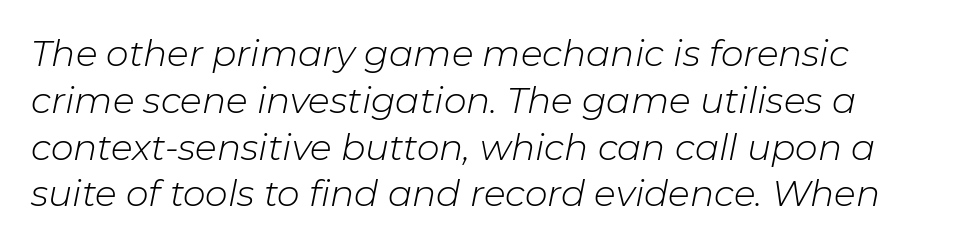
{"italic": "yes", "lean": "right", "slant_degrees": 11, "bold": "no", "weight": "light", "width": "normal", "stroke_contrast": "low", "x_height": "medium", "monospaced": "no", "underline": "no", "align": "left", "line_spacing": "normal", "line_spacing_ratio": 1.3, "letter_spacing": "normal", "letter_spacing_em": 0.0, "glyph_px": 36}
